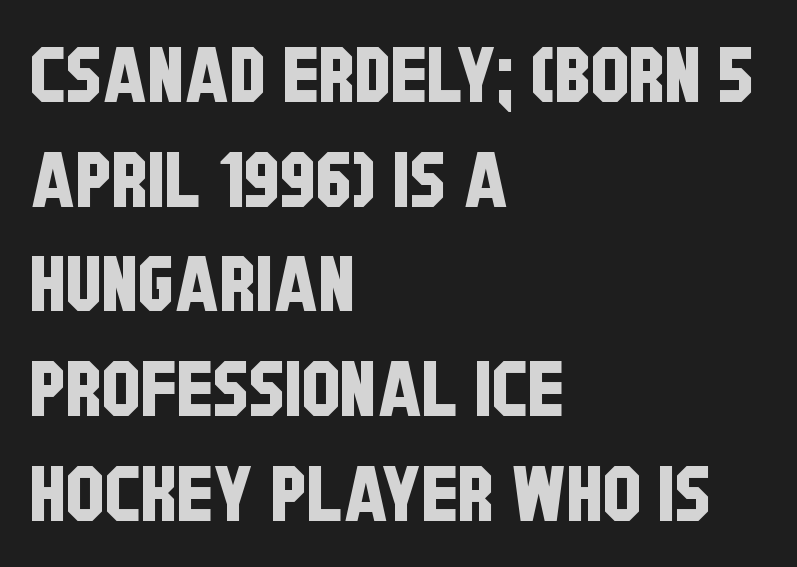
{"serif": "no", "width": "condensed", "stroke_contrast": "low", "x_height": "large", "monospaced": "no", "underline": "no", "align": "left", "line_spacing": "normal", "line_spacing_ratio": 1.36, "letter_spacing": "normal", "letter_spacing_em": 0.0, "glyph_px": 77}
